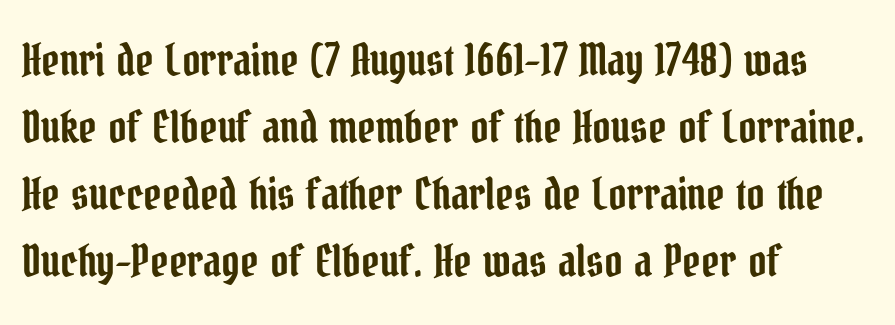
Q: Is the text italic (slanted)? A: No, it is upright.
Q: Is the typeface a serif or a sans-serif typeface? A: Serif.
Q: Is the text underlined? A: No.
Q: How is the paragraph aligned? A: Left-aligned.
Q: Is the spacing between letters normal or unusually wide? A: Normal.
Q: Is the spacing between lines tight, normal or loose? A: Normal.
Q: Width (condensed, normal, or wide)? A: Condensed.
Q: Stroke contrast? A: Low.
Q: x-height? A: Medium.
Q: Monospaced? A: No.
